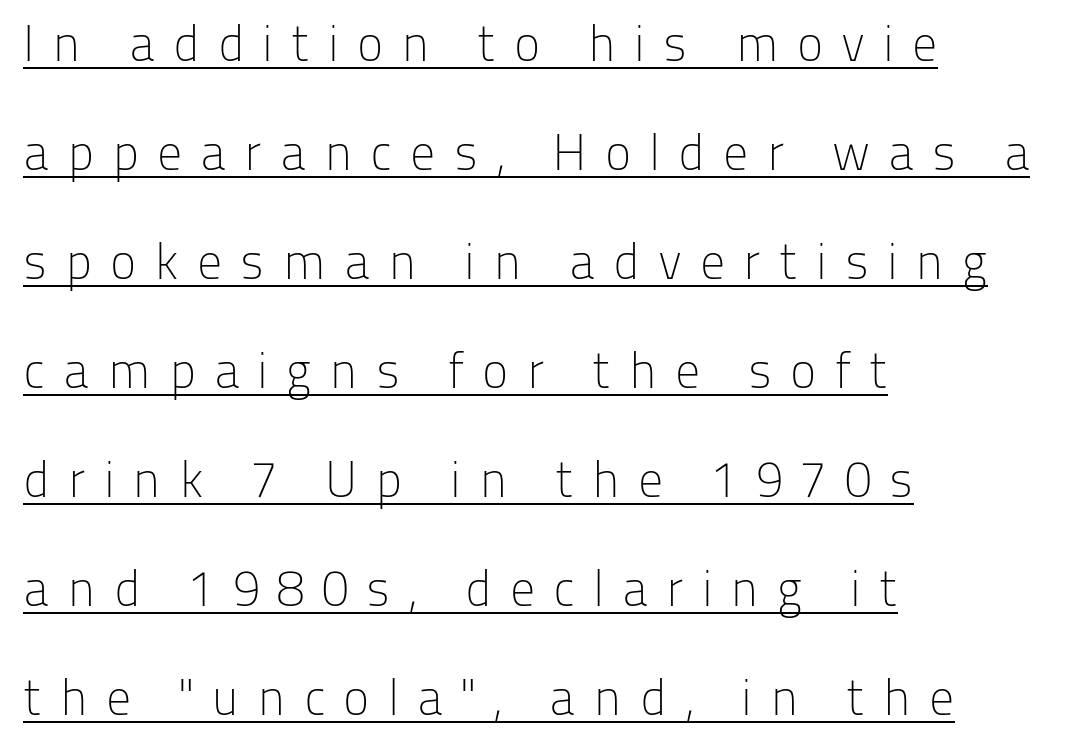
{"serif": "no", "italic": "no", "bold": "no", "weight": "light", "width": "normal", "stroke_contrast": "low", "x_height": "medium", "monospaced": "no", "underline": "yes", "align": "left", "line_spacing": "loose", "line_spacing_ratio": 2.18, "letter_spacing": "wide", "letter_spacing_em": 0.36, "glyph_px": 50}
